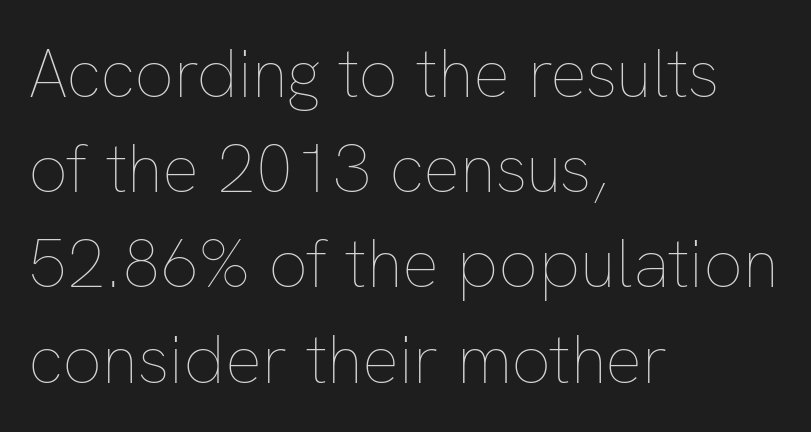
The image shows 69 px thin type, upright; set left-aligned, normal line spacing (1.38x), normal letter spacing, not underlined; low stroke contrast and a medium x-height.
